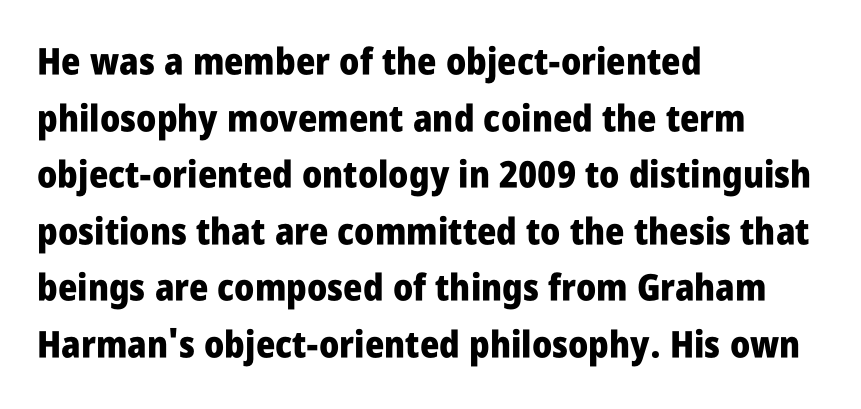
{"serif": "no", "italic": "no", "bold": "yes", "weight": "heavy", "width": "condensed", "stroke_contrast": "low", "x_height": "large", "monospaced": "no", "underline": "no", "align": "left", "line_spacing": "normal", "line_spacing_ratio": 1.53, "letter_spacing": "normal", "letter_spacing_em": 0.0, "glyph_px": 37}
